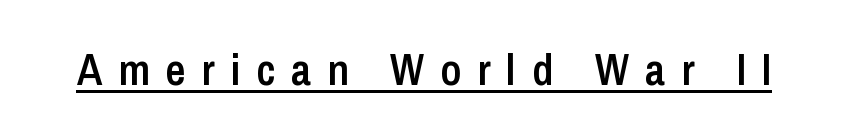
Q: Is the text bold? A: Semi-bold.
Q: Is the text italic (slanted)? A: No, it is upright.
Q: Is the typeface a serif or a sans-serif typeface? A: Sans-serif.
Q: Is the text underlined? A: Yes.
Q: Is the spacing between letters normal or unusually wide? A: Unusually wide.
Q: Width (condensed, normal, or wide)? A: Condensed.
Q: Stroke contrast? A: Low.
Q: x-height? A: Medium.
Q: Monospaced? A: No.
